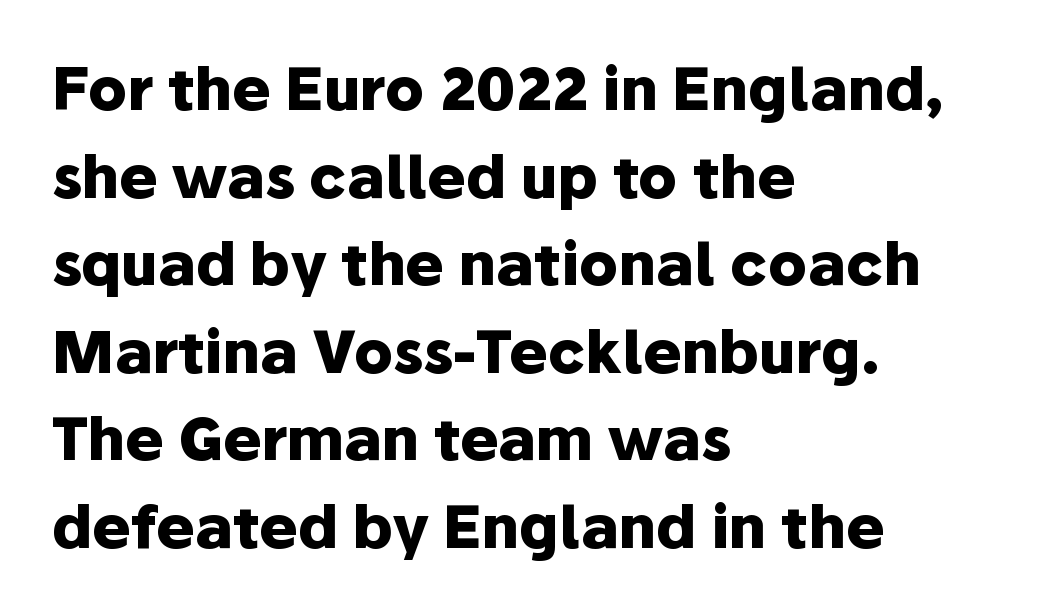
Q: Is the text bold? A: Yes.
Q: Is the text italic (slanted)? A: No, it is upright.
Q: Is the typeface a serif or a sans-serif typeface? A: Sans-serif.
Q: Is the text underlined? A: No.
Q: How is the paragraph aligned? A: Left-aligned.
Q: Is the spacing between letters normal or unusually wide? A: Normal.
Q: Is the spacing between lines tight, normal or loose? A: Normal.
Q: Width (condensed, normal, or wide)? A: Normal.
Q: Stroke contrast? A: Low.
Q: x-height? A: Medium.
Q: Monospaced? A: No.
